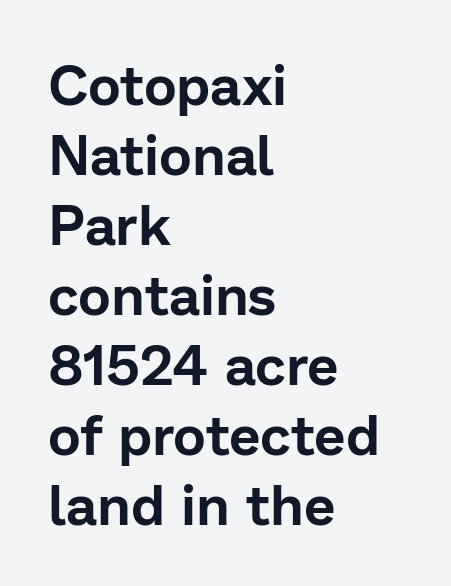
{"serif": "no", "italic": "no", "width": "normal", "stroke_contrast": "low", "x_height": "medium", "monospaced": "no", "underline": "no", "align": "left", "line_spacing": "normal", "line_spacing_ratio": 1.25, "letter_spacing": "normal", "letter_spacing_em": 0.0, "glyph_px": 56}
